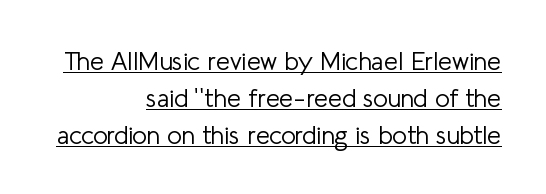
The image shows 25 px text type, upright; set right-aligned, normal line spacing (1.48x), normal letter spacing, underlined.
